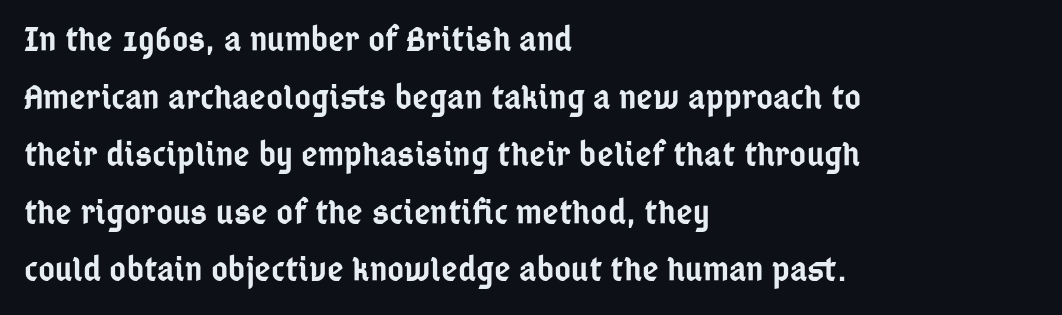
The image shows 36 px semibold, condensed sans-serif type, upright; set left-aligned, normal line spacing (1.6x), normal letter spacing, not underlined; low stroke contrast and a medium x-height.
